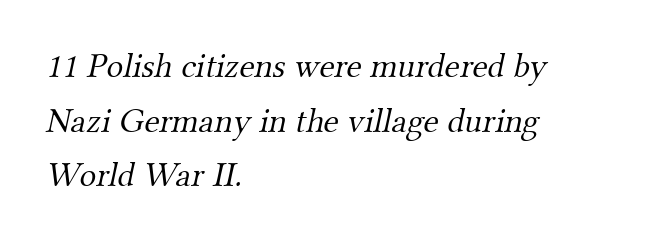
{"serif": "yes", "bold": "no", "weight": "light", "width": "normal", "stroke_contrast": "medium", "x_height": "small", "monospaced": "no", "underline": "no", "align": "left", "line_spacing": "normal", "line_spacing_ratio": 1.56, "letter_spacing": "normal", "letter_spacing_em": 0.0, "glyph_px": 35}
